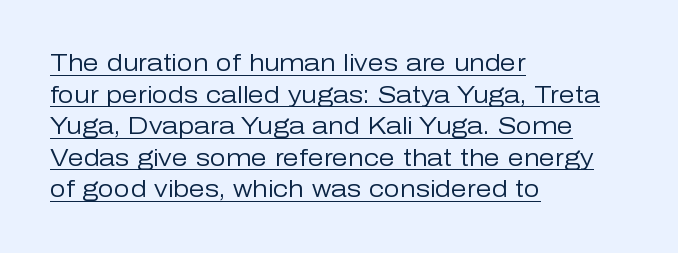
Q: Is the text bold? A: No.
Q: Is the text italic (slanted)? A: No, it is upright.
Q: Is the text underlined? A: Yes.
Q: How is the paragraph aligned? A: Left-aligned.
Q: Is the spacing between letters normal or unusually wide? A: Normal.
Q: Is the spacing between lines tight, normal or loose? A: Normal.
